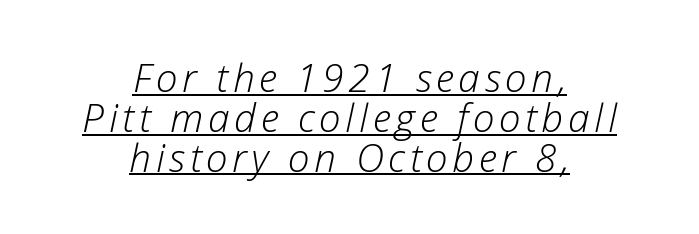
Weight: in the light-to-regular range. You could barely slide anything between these rows. This sample uses an oblique cut, with every glyph tilted off the vertical. Here the designer chose a conventional face with non-uniform glyph widths. Notice how the passage keeps no hard edge, just a central spine.
